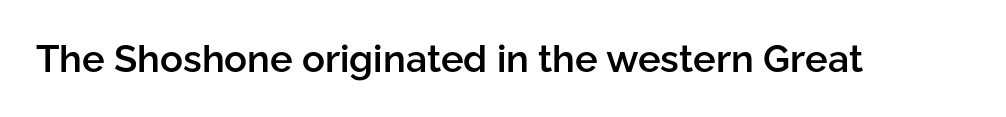
Q: Is the text bold? A: Semi-bold.
Q: Is the text italic (slanted)? A: No, it is upright.
Q: Is the typeface a serif or a sans-serif typeface? A: Sans-serif.
Q: Is the text underlined? A: No.
Q: Is the spacing between letters normal or unusually wide? A: Normal.
Q: Width (condensed, normal, or wide)? A: Normal.
Q: Stroke contrast? A: Low.
Q: x-height? A: Medium.
Q: Monospaced? A: No.
